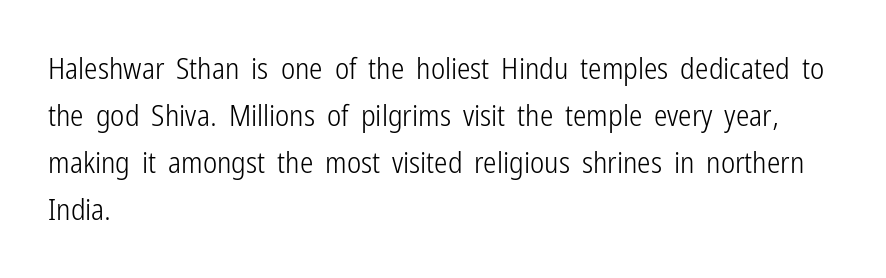
Q: Is the text bold? A: No.
Q: Is the text italic (slanted)? A: No, it is upright.
Q: Is the typeface a serif or a sans-serif typeface? A: Sans-serif.
Q: Is the text underlined? A: No.
Q: How is the paragraph aligned? A: Left-aligned.
Q: Is the spacing between letters normal or unusually wide? A: Normal.
Q: Is the spacing between lines tight, normal or loose? A: Normal.
Q: Width (condensed, normal, or wide)? A: Condensed.
Q: Stroke contrast? A: Low.
Q: x-height? A: Medium.
Q: Monospaced? A: No.
